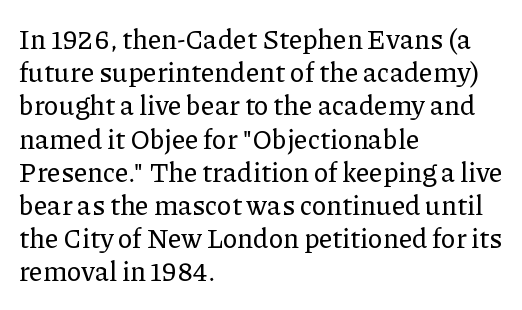
{"italic": "no", "underline": "no", "align": "left", "line_spacing_ratio": 1.23, "letter_spacing": "normal", "letter_spacing_em": 0.0, "glyph_px": 27}
